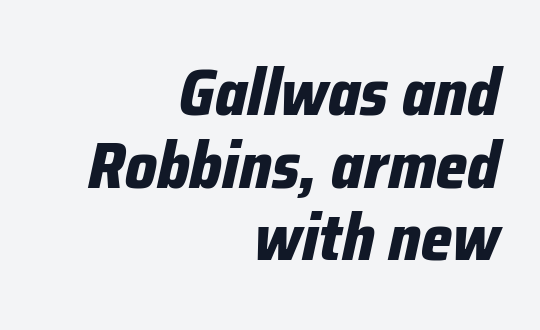
{"italic": "yes", "lean": "right", "slant_degrees": 12, "bold": "yes", "weight": "bold", "width": "condensed", "stroke_contrast": "low", "x_height": "medium", "monospaced": "no", "underline": "no", "align": "right", "line_spacing": "tight", "line_spacing_ratio": 1.1, "letter_spacing": "normal", "letter_spacing_em": 0.0, "glyph_px": 66}
